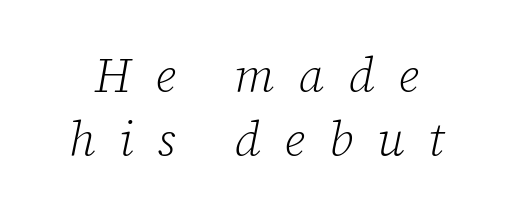
The image shows 48 px light serif type, italic (leaning right); set normal line spacing (1.33x), unusually wide letter spacing (+0.5 em), not underlined; low stroke contrast and a medium x-height.
